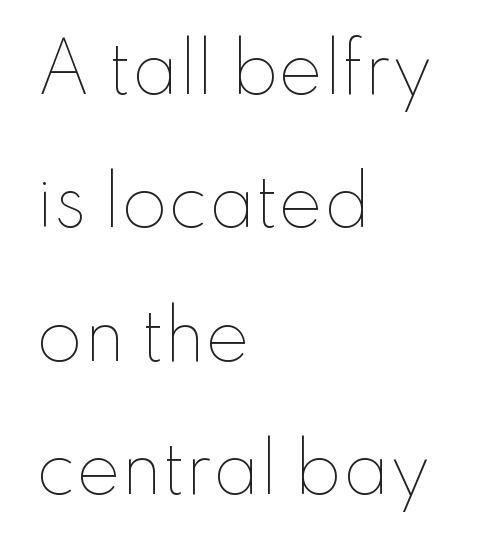
{"italic": "no", "bold": "no", "weight": "thin", "width": "normal", "stroke_contrast": "low", "x_height": "small", "monospaced": "no", "underline": "no", "align": "left", "line_spacing": "loose", "line_spacing_ratio": 1.99, "letter_spacing": "normal", "letter_spacing_em": 0.0, "glyph_px": 67}
